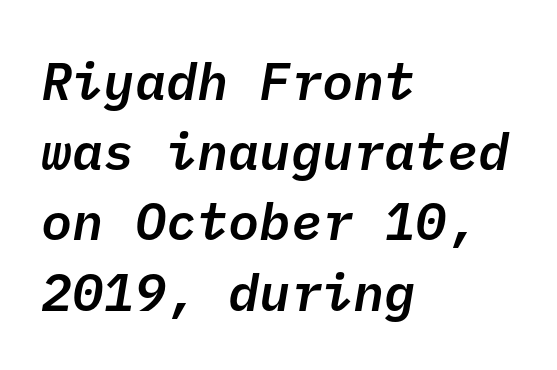
Q: Is the text bold? A: Semi-bold.
Q: Is the typeface a serif or a sans-serif typeface? A: Sans-serif.
Q: Is the text underlined? A: No.
Q: How is the paragraph aligned? A: Left-aligned.
Q: Is the spacing between letters normal or unusually wide? A: Normal.
Q: Is the spacing between lines tight, normal or loose? A: Normal.
Q: Width (condensed, normal, or wide)? A: Normal.
Q: Stroke contrast? A: Low.
Q: x-height? A: Medium.
